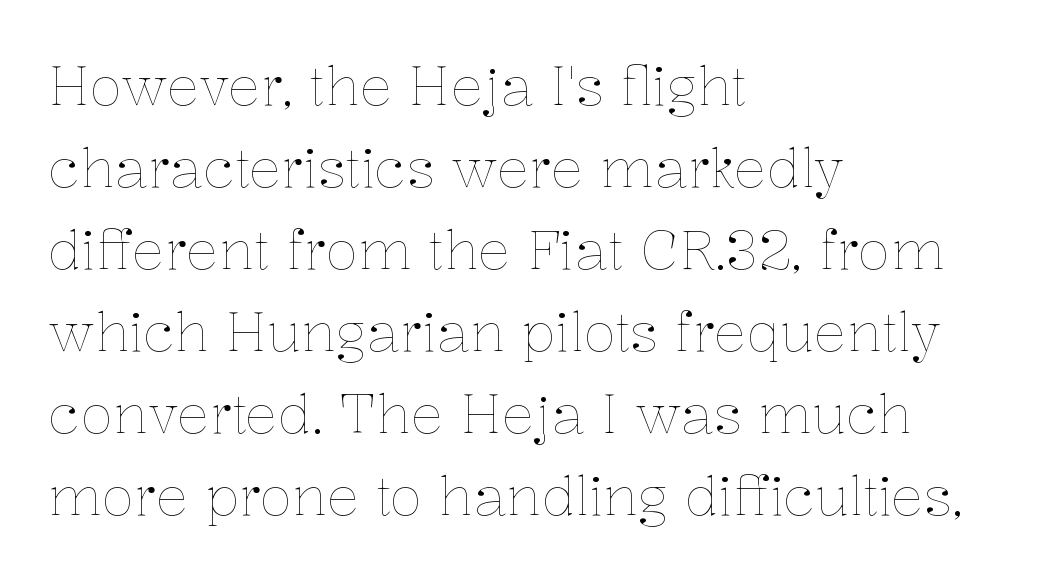
The image shows 54 px thin type, upright; set left-aligned, normal line spacing (1.52x), normal letter spacing, not underlined; low stroke contrast and a medium x-height.
